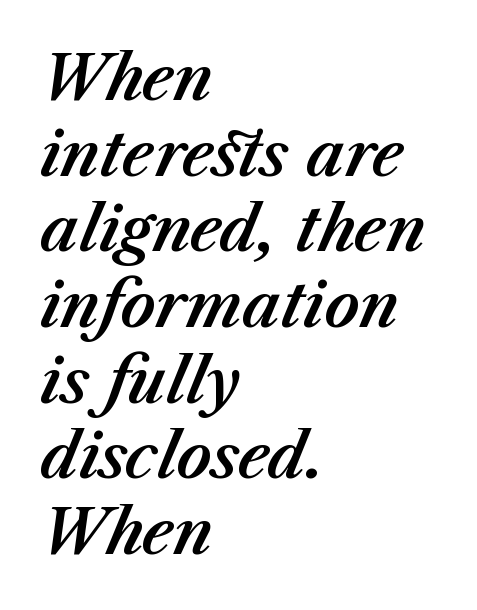
Q: Is the text italic (slanted)? A: Yes, it leans right by about 23 degrees.
Q: Is the text underlined? A: No.
Q: How is the paragraph aligned? A: Left-aligned.
Q: Is the spacing between letters normal or unusually wide? A: Normal.
Q: Width (condensed, normal, or wide)? A: Normal.
Q: Stroke contrast? A: Medium.
Q: x-height? A: Medium.
Q: Monospaced? A: No.
